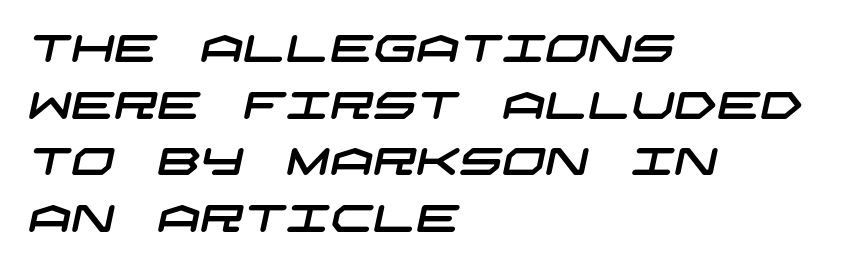
Q: Is the typeface a serif or a sans-serif typeface? A: Sans-serif.
Q: Is the text underlined? A: No.
Q: How is the paragraph aligned? A: Left-aligned.
Q: Is the spacing between letters normal or unusually wide? A: Normal.
Q: Is the spacing between lines tight, normal or loose? A: Normal.
Q: Width (condensed, normal, or wide)? A: Wide.
Q: Stroke contrast? A: Low.
Q: x-height? A: Large.
